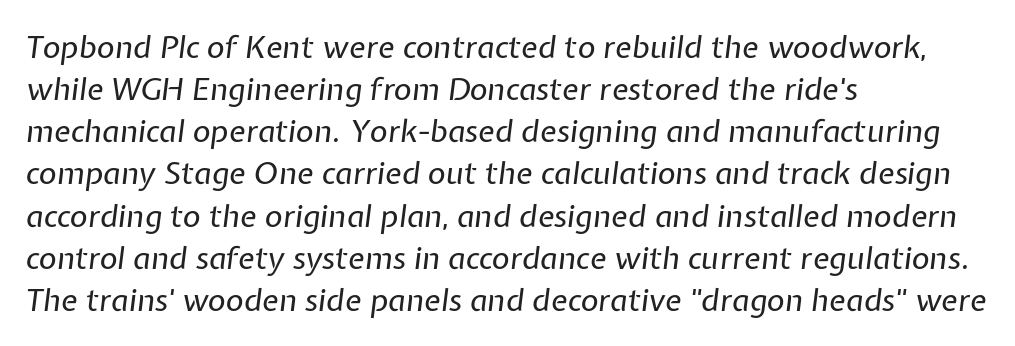
{"italic": "yes", "lean": "right", "slant_degrees": 7, "bold": "no", "weight": "regular", "width": "normal", "stroke_contrast": "low", "x_height": "medium", "monospaced": "no", "underline": "no", "align": "left", "line_spacing": "normal", "line_spacing_ratio": 1.36, "letter_spacing": "normal", "letter_spacing_em": 0.0, "glyph_px": 31}
